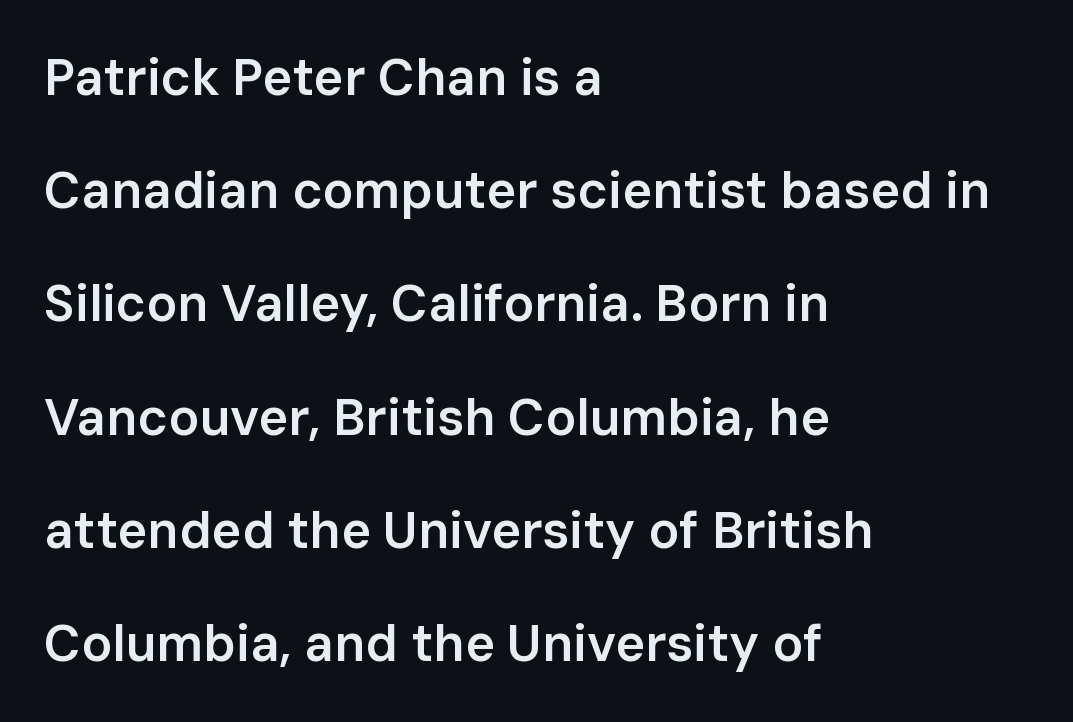
The passage shown is typeset with a sans-serif family. Inter-character spacing is left at the font's built-in metrics. Descender tails drop into unmarked territory. Note the varied advance widths — an 'i' is clearly narrower than an 'm'. In terms of posture, this sample is upright. Students, observe: this is what heavily led, spacious text looks like.
